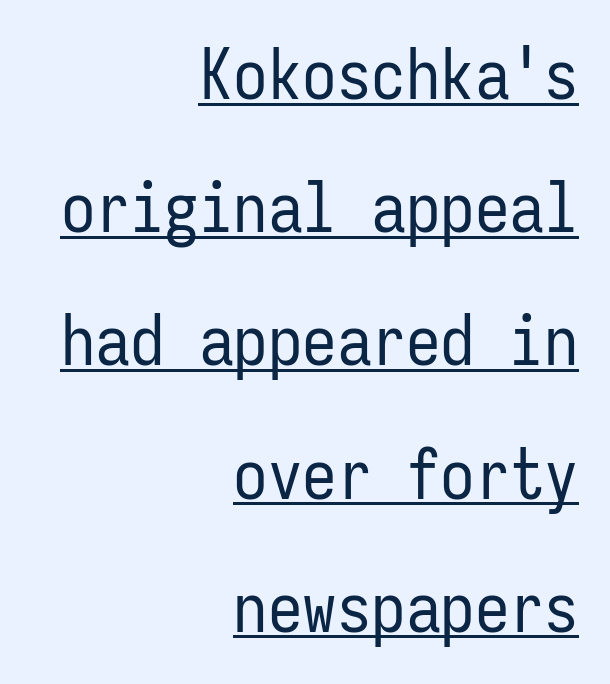
Q: Is the text bold? A: No.
Q: Is the text italic (slanted)? A: No, it is upright.
Q: Is the typeface a serif or a sans-serif typeface? A: Sans-serif.
Q: Is the text underlined? A: Yes.
Q: How is the paragraph aligned? A: Right-aligned.
Q: Is the spacing between letters normal or unusually wide? A: Normal.
Q: Is the spacing between lines tight, normal or loose? A: Loose.
Q: Width (condensed, normal, or wide)? A: Condensed.
Q: Stroke contrast? A: Low.
Q: x-height? A: Medium.
Q: Monospaced? A: Yes.
